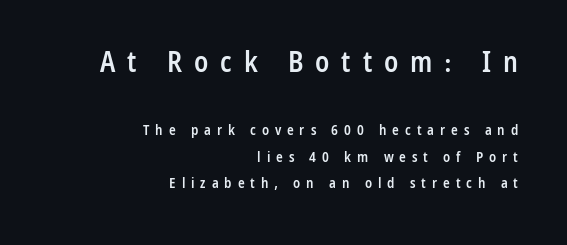
Q: Is the text bold? A: Semi-bold.
Q: Is the text italic (slanted)? A: No, it is upright.
Q: Is the typeface a serif or a sans-serif typeface? A: Sans-serif.
Q: Is the text underlined? A: No.
Q: How is the paragraph aligned? A: Right-aligned.
Q: Is the spacing between letters normal or unusually wide? A: Unusually wide.
Q: Which block of text is set in a larger size, the first (top) or the second (bottom)? A: The first (top) one.
Q: Width (condensed, normal, or wide)? A: Condensed.
Q: Stroke contrast? A: Low.
Q: x-height? A: Medium.
Q: Monospaced? A: No.
